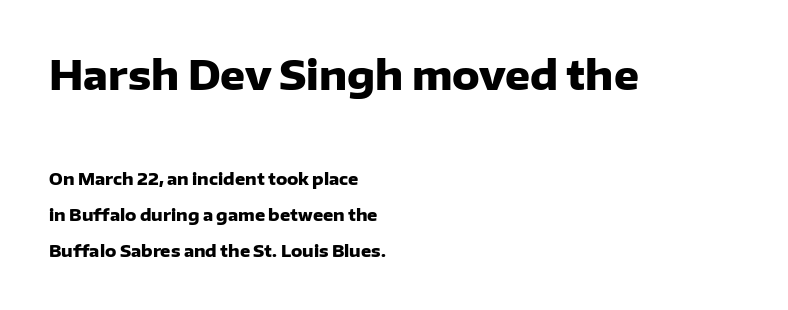
Bigger letters appear in the top chunk; the bottom chunk is reduced. How are the letters spaced? Ordinarily, with no added tracking. Spacing verdict: proportional, widths tailored to each character. On the weight axis this lands at bold, roughly 700. If you measured baseline to baseline, you'd find a long distance.
